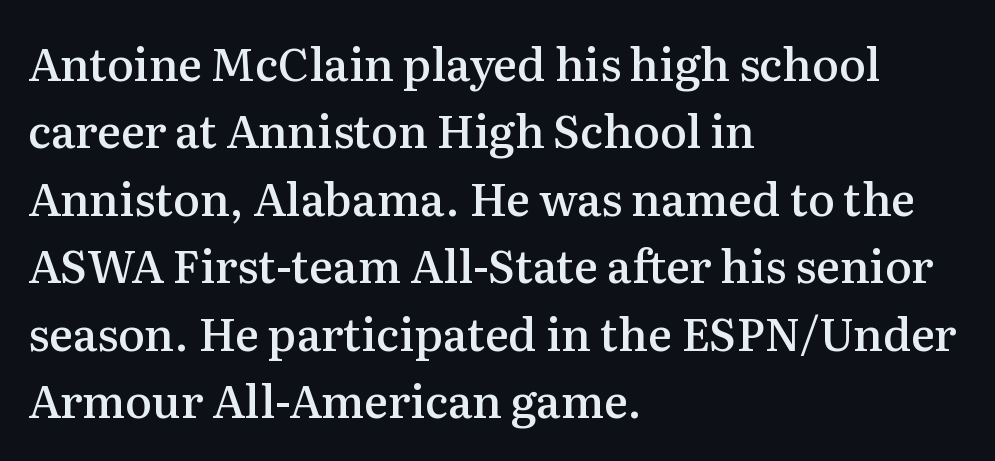
In terms of letterspacing, this is plain default setting. The rendering shows small feet on the letterforms — a serif design. Alignment: flush left. The specimen reads as upright at a glance. Typographic density is moderately raised because the face is semibold. These lines are rendered in a variable-pitch font.
